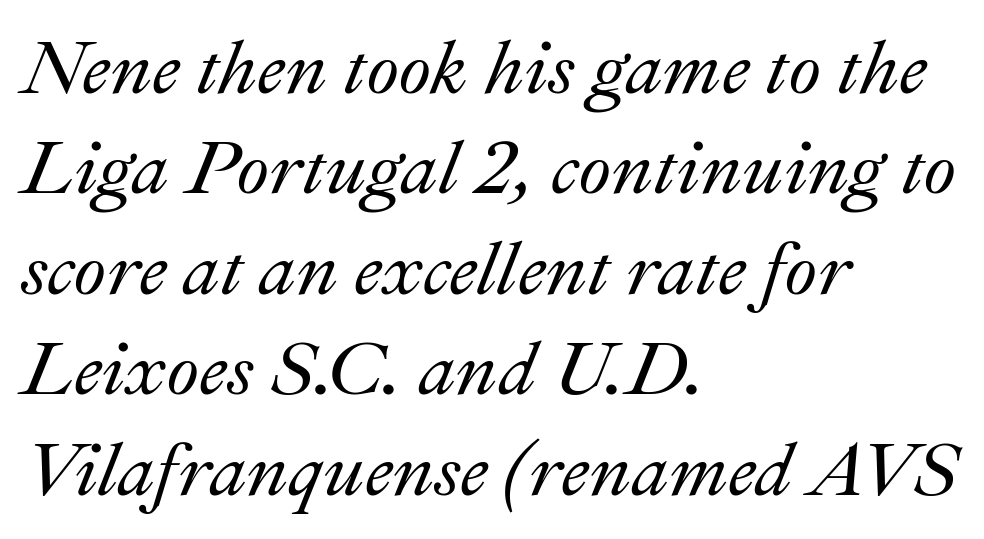
{"italic": "yes", "lean": "right", "slant_degrees": 22, "width": "normal", "stroke_contrast": "medium", "x_height": "small", "monospaced": "no", "underline": "no", "align": "left", "line_spacing": "normal", "line_spacing_ratio": 1.34, "letter_spacing": "normal", "letter_spacing_em": 0.0, "glyph_px": 75}
